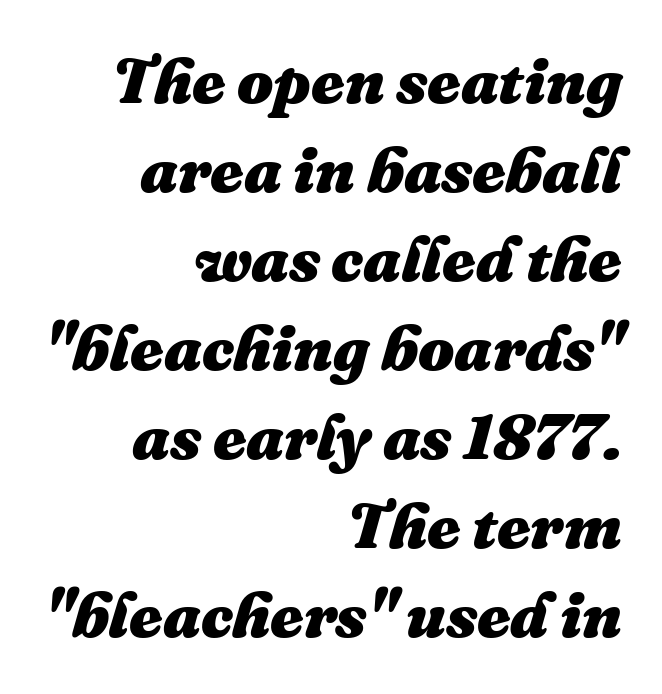
Proportional: the letters do not fall into vertical columns. Visually the block forms a straight wall on the right and a jagged coastline on the left. The whole block is typeset with a tilt. Has an underline been added? It has not. These lines carry a lot of weight — the face is fully bold. The space between consecutive lines is moderate.
